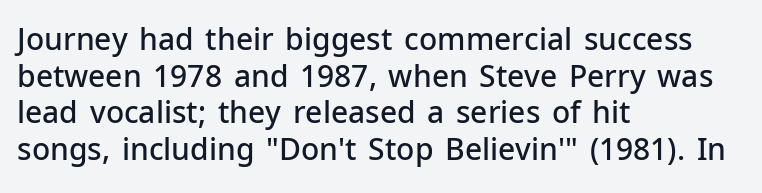
The image shows 30 px semibold sans-serif type, upright; set left-aligned, line spacing 1.22x, normal letter spacing, not underlined; low stroke contrast and a medium x-height.
